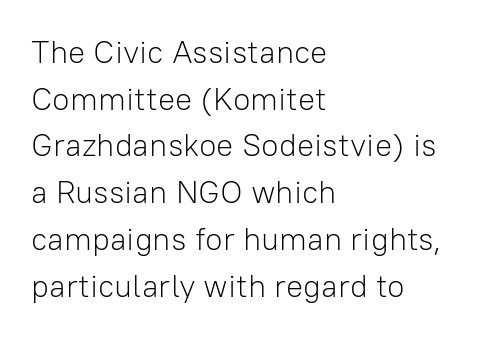
Note the varied advance widths — an 'i' is clearly narrower than an 'm'. One glance says typical: line gaps are just what's usual. The letters look calm and open, with moderate or lighter stems. The gaps between neighbouring characters are ordinary and unremarkable. This is sans-serif lettering, the kind often seen on screens and signage. Line starts are locked; line ends wander.
